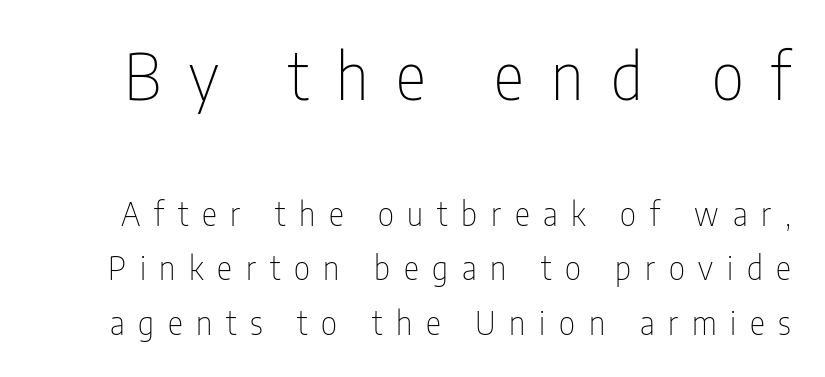
The image shows 64 px thin, condensed sans-serif type, upright; set normal line spacing (1.69x), unusually wide letter spacing (+0.43 em), not underlined; the first (top) block is 2.0x larger; low stroke contrast and a medium x-height.
